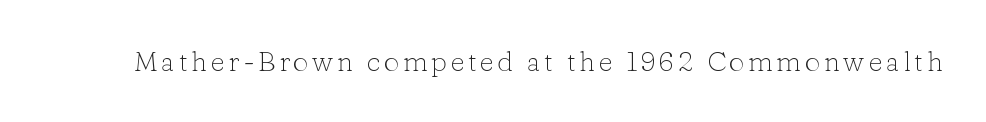
{"serif": "yes", "italic": "no", "bold": "no", "weight": "light", "width": "normal", "stroke_contrast": "low", "x_height": "medium", "monospaced": "no", "underline": "no", "glyph_px": 28}
